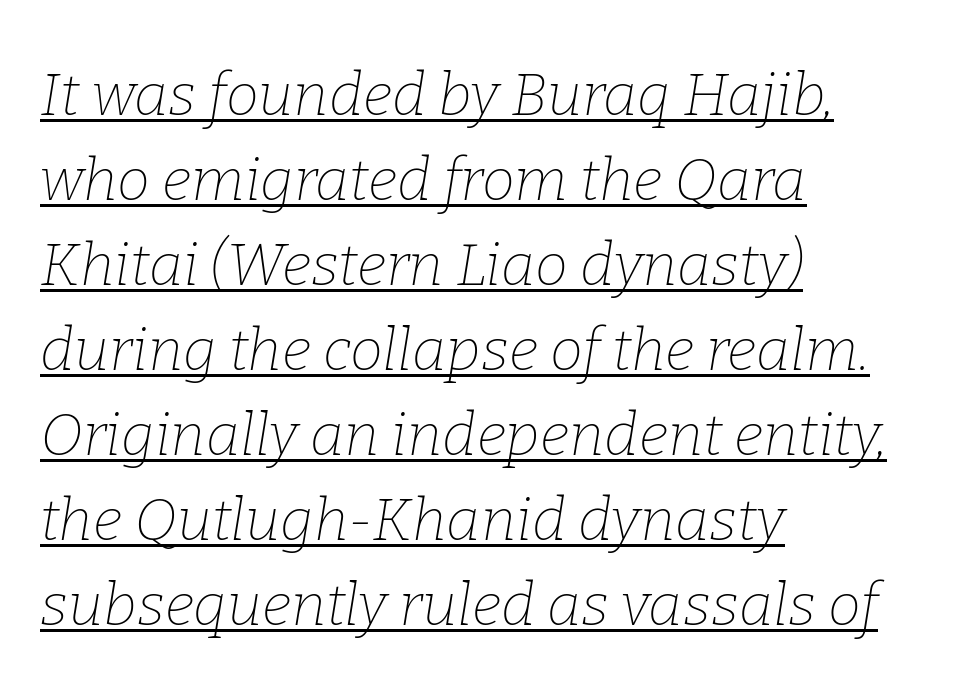
The image shows 59 px thin serif type, italic (leaning right); set left-aligned, normal line spacing (1.44x), normal letter spacing, underlined; low stroke contrast and a medium x-height.
